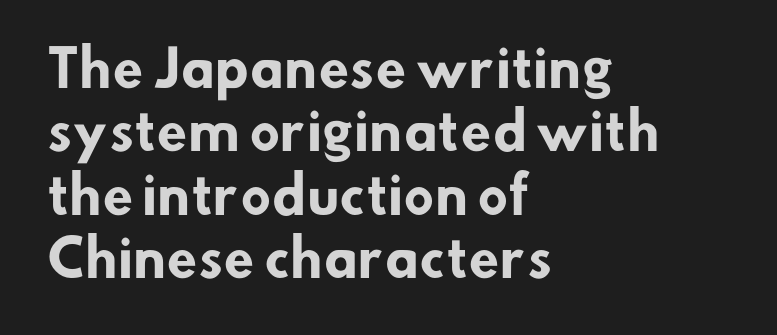
{"serif": "no", "bold": "yes", "weight": "heavy", "width": "normal", "stroke_contrast": "low", "x_height": "small", "monospaced": "no", "underline": "no", "align": "left", "line_spacing": "normal", "line_spacing_ratio": 1.27, "letter_spacing": "normal", "letter_spacing_em": 0.0, "glyph_px": 50}
